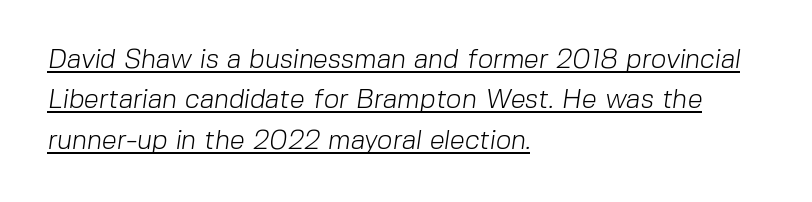
Weight: in the light-to-regular range. The passage shown stacks its lines at a standard gap. In designer terms, the underline attribute is active on this setting. Notice how the passage keeps a crisp vertical edge on the left only. What stands out about the letter spacing? Nothing — it is the standard amount.
